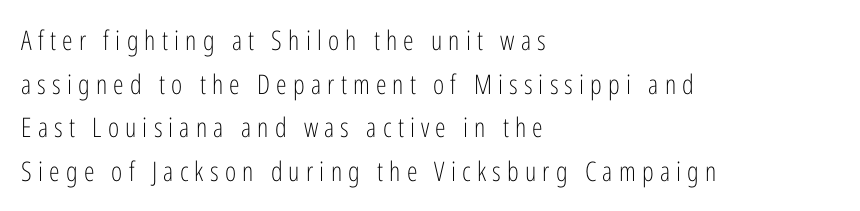
The image shows 27 px text type, upright; set left-aligned, normal line spacing (1.62x), unusually wide letter spacing (+0.23 em), not underlined.
